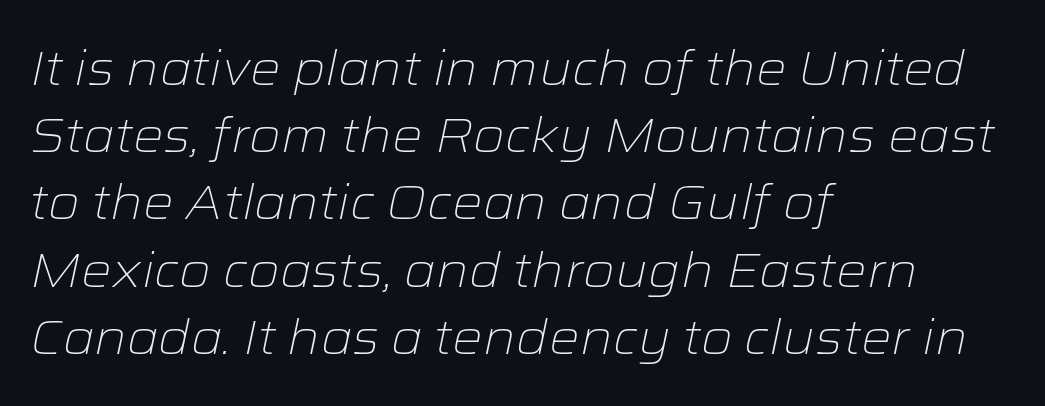
Q: Is the text bold? A: No.
Q: Is the text italic (slanted)? A: Yes, it leans right by about 12 degrees.
Q: Is the text underlined? A: No.
Q: How is the paragraph aligned? A: Left-aligned.
Q: Is the spacing between letters normal or unusually wide? A: Normal.
Q: Is the spacing between lines tight, normal or loose? A: Normal.
Q: Width (condensed, normal, or wide)? A: Wide.
Q: Stroke contrast? A: Low.
Q: x-height? A: Medium.
Q: Monospaced? A: No.
